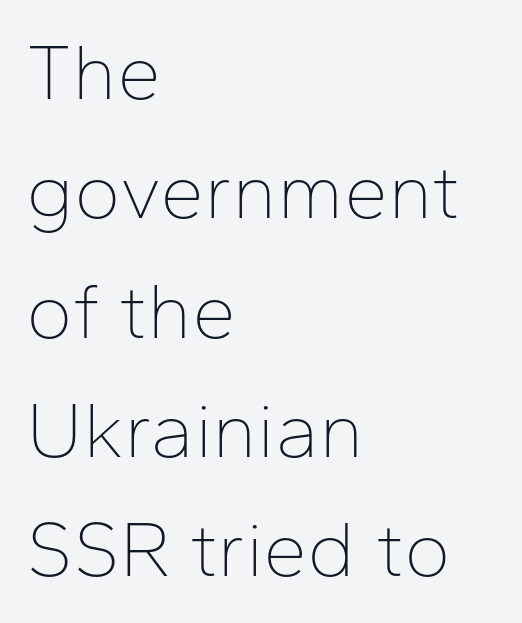
Q: Is the text bold? A: No.
Q: Is the text italic (slanted)? A: No, it is upright.
Q: Is the typeface a serif or a sans-serif typeface? A: Sans-serif.
Q: Is the text underlined? A: No.
Q: How is the paragraph aligned? A: Left-aligned.
Q: Is the spacing between letters normal or unusually wide? A: Normal.
Q: Is the spacing between lines tight, normal or loose? A: Normal.
Q: Width (condensed, normal, or wide)? A: Normal.
Q: Stroke contrast? A: Low.
Q: x-height? A: Medium.
Q: Monospaced? A: No.
